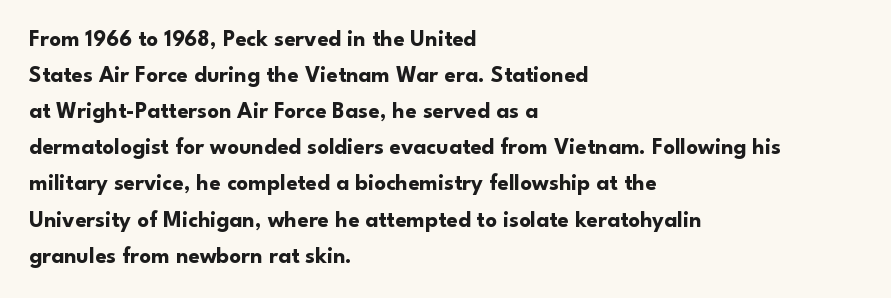
Q: Is the text bold? A: Yes.
Q: Is the text italic (slanted)? A: No, it is upright.
Q: Is the text underlined? A: No.
Q: How is the paragraph aligned? A: Left-aligned.
Q: Is the spacing between letters normal or unusually wide? A: Normal.
Q: Is the spacing between lines tight, normal or loose? A: Normal.
